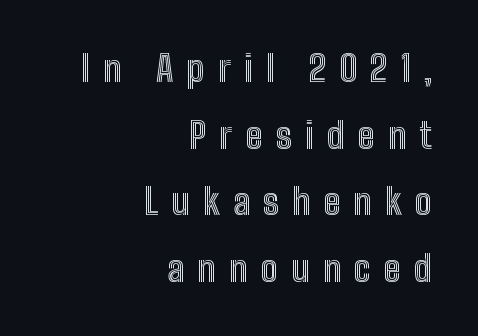
Q: Is the text italic (slanted)? A: No, it is upright.
Q: Is the text underlined? A: No.
Q: How is the paragraph aligned? A: Right-aligned.
Q: Is the spacing between letters normal or unusually wide? A: Unusually wide.
Q: Width (condensed, normal, or wide)? A: Condensed.
Q: x-height? A: Medium.
Q: Monospaced? A: No.
